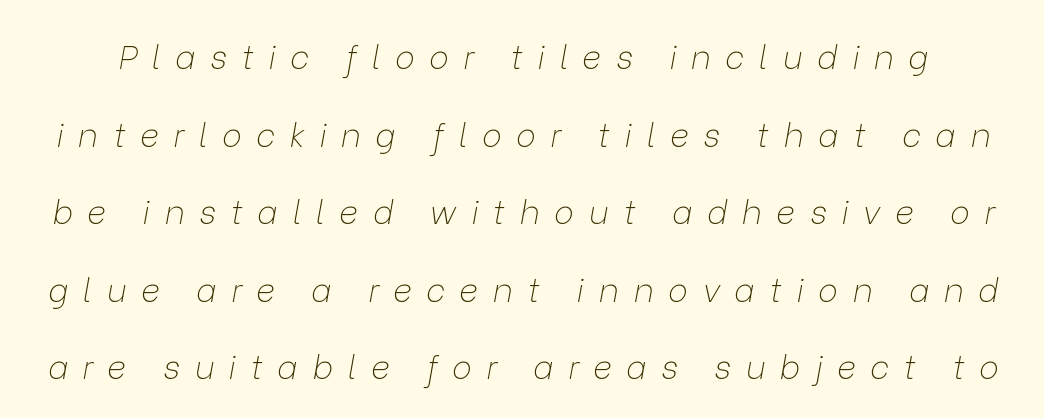
Q: Is the text bold? A: No.
Q: Is the text italic (slanted)? A: Yes, it leans right by about 9 degrees.
Q: Is the text underlined? A: No.
Q: Is the spacing between letters normal or unusually wide? A: Unusually wide.
Q: Is the spacing between lines tight, normal or loose? A: Loose.
Q: Width (condensed, normal, or wide)? A: Normal.
Q: Stroke contrast? A: Low.
Q: x-height? A: Medium.
Q: Monospaced? A: No.
